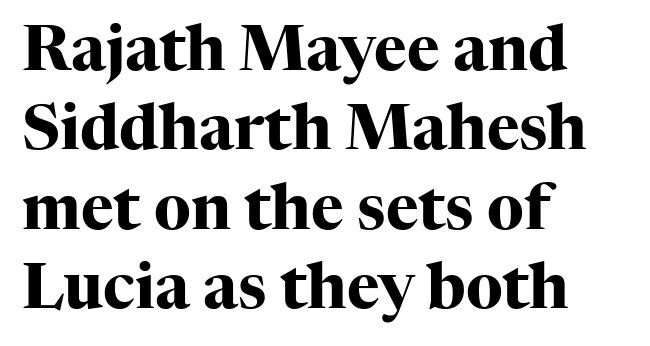
{"serif": "yes", "italic": "no", "bold": "yes", "weight": "heavy", "width": "normal", "stroke_contrast": "high", "x_height": "medium", "monospaced": "no", "underline": "no", "align": "left", "line_spacing": "normal", "line_spacing_ratio": 1.28, "letter_spacing": "normal", "letter_spacing_em": 0.0, "glyph_px": 62}
